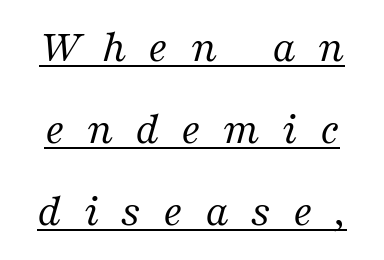
Does the lettering tilt? It does — this is italic. Typographically, this falls in the serif category. Here the designer chose a conventional face with non-uniform glyph widths. Observe the wide spacing: letters keep a clear distance from each other. Counters stay open thanks to moderate or lighter strokes.
